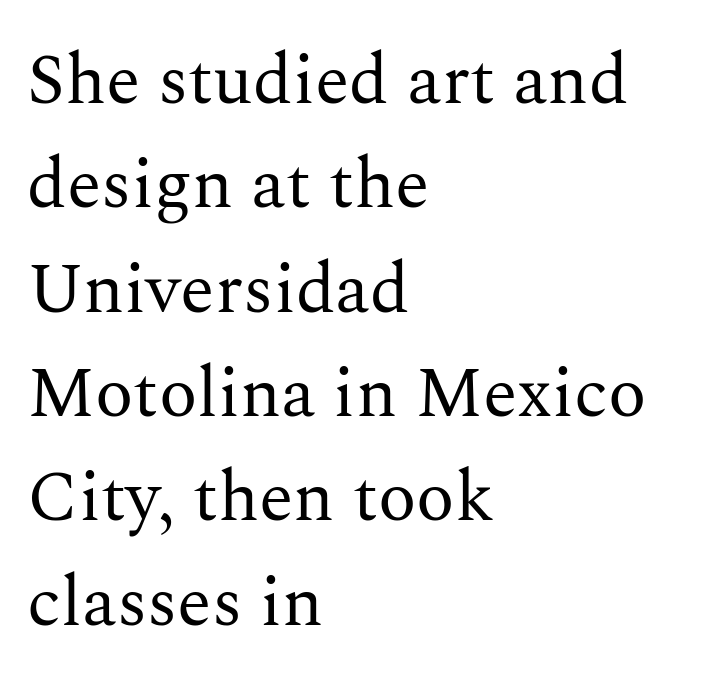
Q: Is the text bold? A: No.
Q: Is the text italic (slanted)? A: No, it is upright.
Q: Is the typeface a serif or a sans-serif typeface? A: Serif.
Q: Is the text underlined? A: No.
Q: How is the paragraph aligned? A: Left-aligned.
Q: Is the spacing between letters normal or unusually wide? A: Normal.
Q: Is the spacing between lines tight, normal or loose? A: Normal.
Q: Width (condensed, normal, or wide)? A: Normal.
Q: Stroke contrast? A: Medium.
Q: x-height? A: Medium.
Q: Monospaced? A: No.
